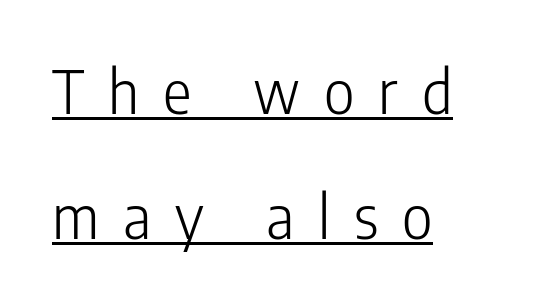
{"serif": "no", "italic": "no", "bold": "no", "weight": "light", "width": "condensed", "stroke_contrast": "low", "x_height": "medium", "monospaced": "no", "underline": "yes", "align": "left", "line_spacing": "loose", "line_spacing_ratio": 2.09, "letter_spacing": "wide", "letter_spacing_em": 0.4, "glyph_px": 60}
